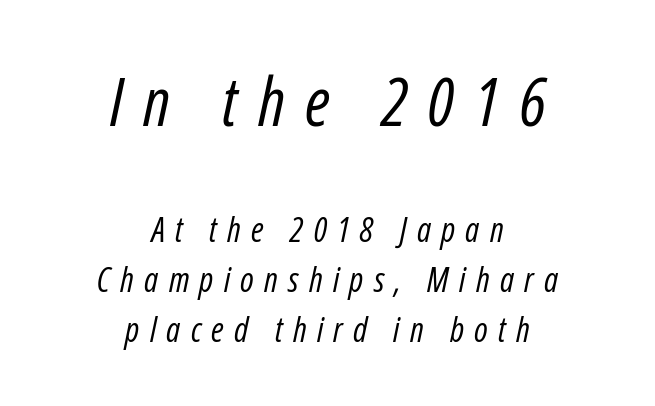
The tracking jumps out immediately: characters are airy and widely separated. The first block has been scaled up relative to the second. Baseline-to-baseline distance is the conventional proportion of letter height. Counters stay open thanks to moderate or lighter strokes. Which margin do the lines hug? Neither — every line sits in the middle. Designer's note — italics engaged.
